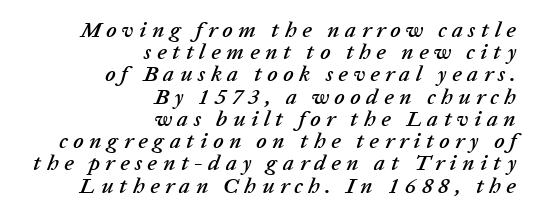
{"italic": "yes", "lean": "right", "slant_degrees": 20, "underline": "no", "align": "right", "line_spacing": "tight", "line_spacing_ratio": 1.01, "letter_spacing": "wide", "letter_spacing_em": 0.25, "glyph_px": 22}
